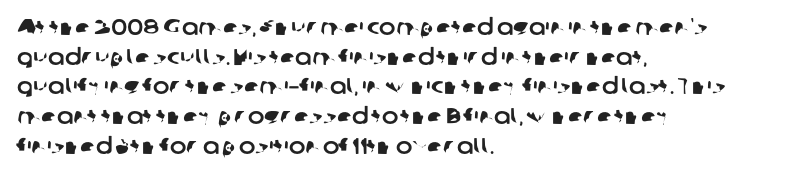
The image shows 22 px text type; set left-aligned, normal line spacing (1.35x), normal letter spacing, not underlined.
